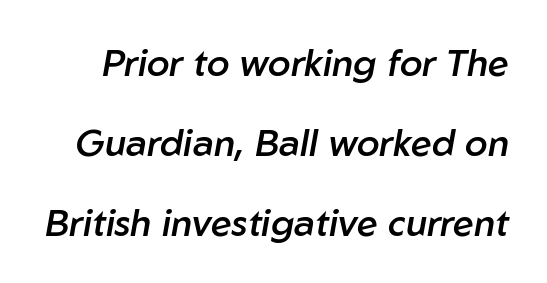
{"italic": "yes", "lean": "right", "slant_degrees": 10, "bold": "semi", "weight": "semibold", "width": "normal", "stroke_contrast": "low", "x_height": "medium", "monospaced": "no", "underline": "no", "line_spacing": "loose", "line_spacing_ratio": 2.16, "letter_spacing": "normal", "letter_spacing_em": 0.0, "glyph_px": 37}
